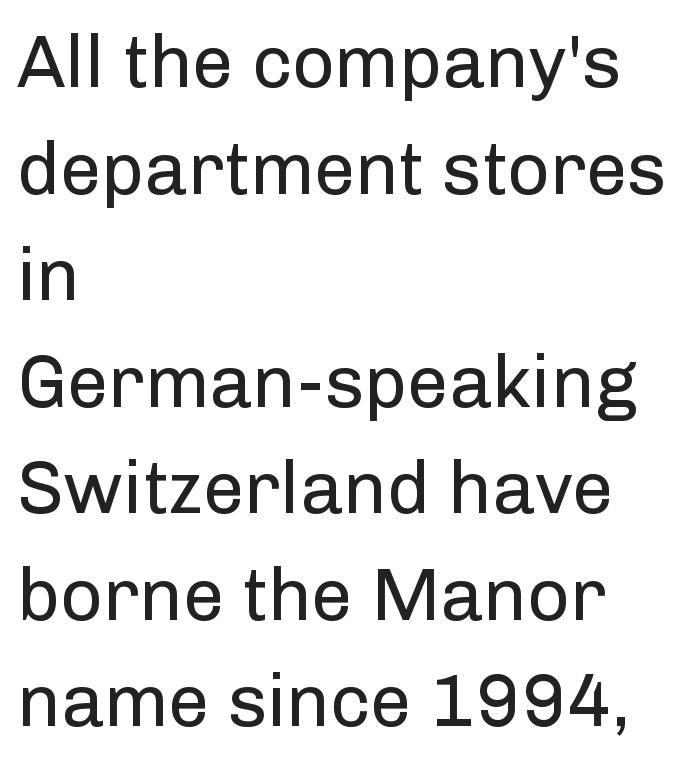
The image shows 74 px regular-weight sans-serif type, upright; set left-aligned, normal line spacing (1.44x), normal letter spacing, not underlined; low stroke contrast and a medium x-height.
